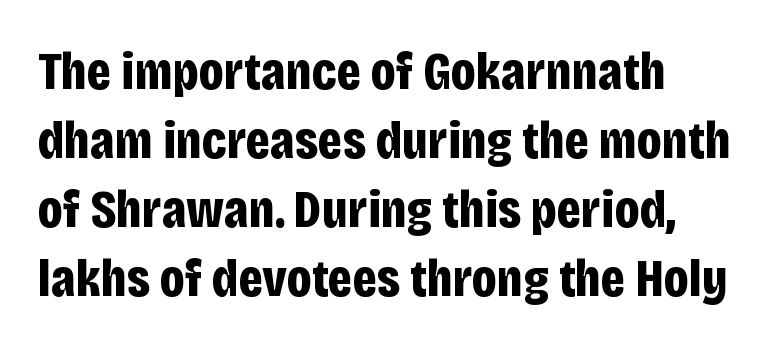
Q: Is the text bold? A: Yes.
Q: Is the text italic (slanted)? A: No, it is upright.
Q: Is the typeface a serif or a sans-serif typeface? A: Sans-serif.
Q: Is the text underlined? A: No.
Q: How is the paragraph aligned? A: Left-aligned.
Q: Is the spacing between letters normal or unusually wide? A: Normal.
Q: Is the spacing between lines tight, normal or loose? A: Normal.
Q: Width (condensed, normal, or wide)? A: Condensed.
Q: Stroke contrast? A: Low.
Q: x-height? A: Large.
Q: Monospaced? A: No.
